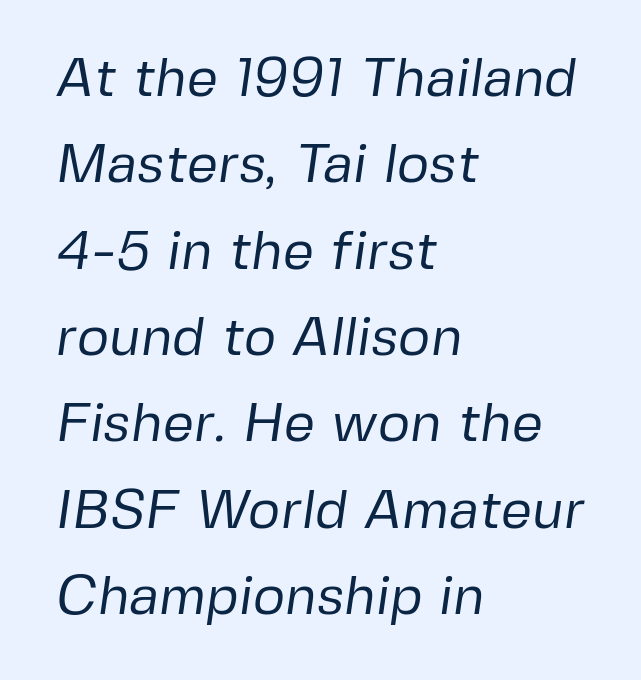
{"serif": "no", "bold": "no", "weight": "regular", "width": "normal", "stroke_contrast": "low", "x_height": "medium", "monospaced": "no", "underline": "no", "align": "left", "line_spacing": "normal", "line_spacing_ratio": 1.57, "letter_spacing": "normal", "letter_spacing_em": 0.0, "glyph_px": 55}
